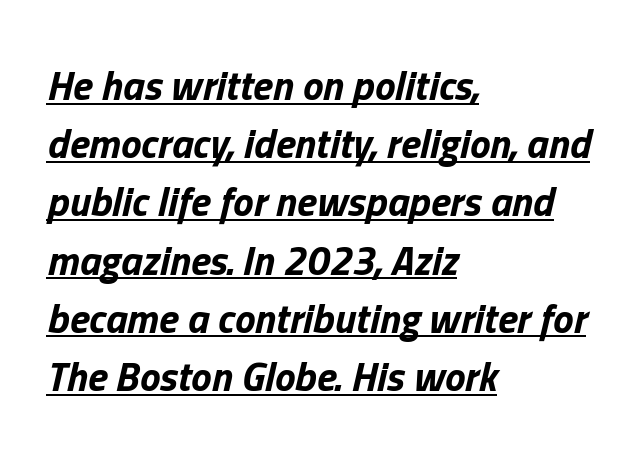
Q: Is the text bold? A: Yes.
Q: Is the text italic (slanted)? A: Yes, it leans right by about 13 degrees.
Q: Is the text underlined? A: Yes.
Q: How is the paragraph aligned? A: Left-aligned.
Q: Is the spacing between letters normal or unusually wide? A: Normal.
Q: Is the spacing between lines tight, normal or loose? A: Normal.
Q: Width (condensed, normal, or wide)? A: Normal.
Q: Stroke contrast? A: Low.
Q: x-height? A: Medium.
Q: Monospaced? A: No.
